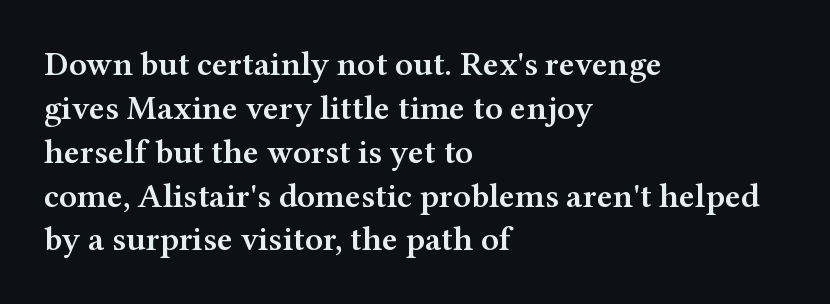
The image shows 34 px semibold, wide serif type, upright; set left-aligned, normal line spacing (1.29x), normal letter spacing, not underlined; medium stroke contrast and a medium x-height.
